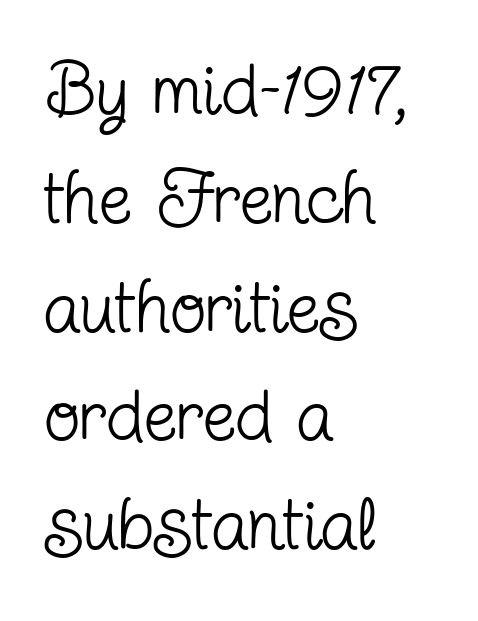
The image shows 74 px regular-weight, condensed serif type, upright; set left-aligned, normal line spacing (1.47x), normal letter spacing, not underlined; low stroke contrast and a medium x-height.
